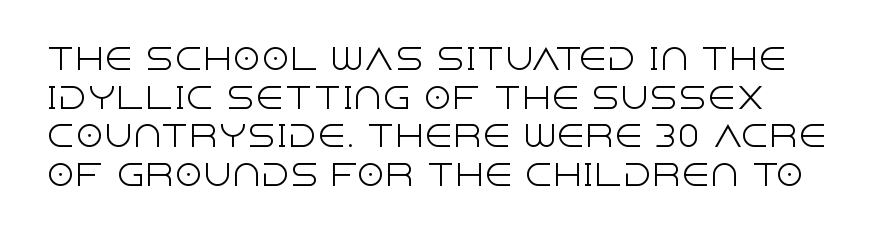
Q: Is the text bold? A: No.
Q: Is the text italic (slanted)? A: No, it is upright.
Q: Is the typeface a serif or a sans-serif typeface? A: Sans-serif.
Q: Is the text underlined? A: No.
Q: How is the paragraph aligned? A: Left-aligned.
Q: Is the spacing between letters normal or unusually wide? A: Normal.
Q: Is the spacing between lines tight, normal or loose? A: Normal.
Q: Width (condensed, normal, or wide)? A: Normal.
Q: x-height? A: Large.
Q: Monospaced? A: No.
